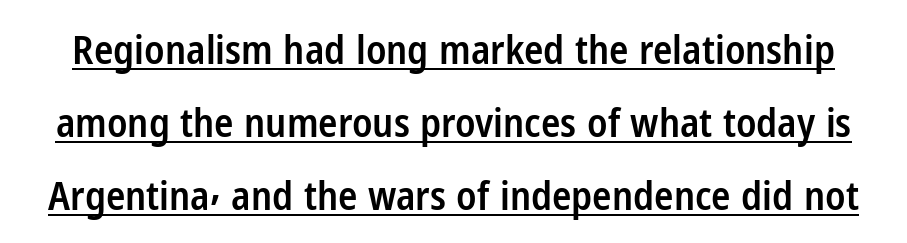
{"serif": "no", "italic": "no", "bold": "semi", "weight": "semibold", "width": "condensed", "stroke_contrast": "low", "x_height": "medium", "monospaced": "no", "underline": "yes", "line_spacing_ratio": 1.82, "letter_spacing": "normal", "letter_spacing_em": 0.0, "glyph_px": 40}
